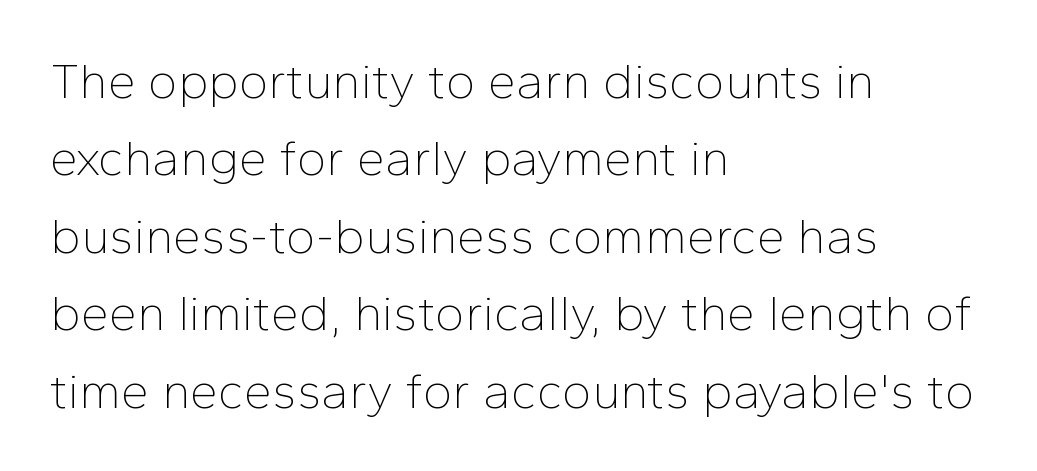
{"serif": "no", "italic": "no", "bold": "no", "weight": "thin", "width": "normal", "stroke_contrast": "low", "x_height": "medium", "monospaced": "no", "underline": "no", "align": "left", "line_spacing": "normal", "line_spacing_ratio": 1.55, "letter_spacing": "normal", "letter_spacing_em": 0.0, "glyph_px": 50}
